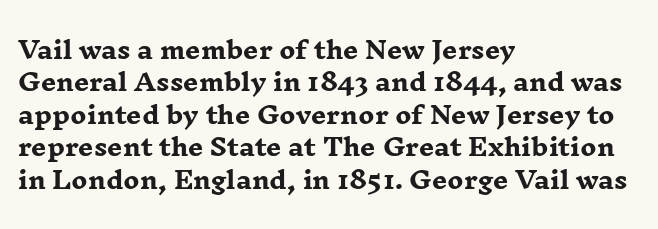
Q: Is the text bold? A: Yes.
Q: Is the text italic (slanted)? A: No, it is upright.
Q: Is the text underlined? A: No.
Q: How is the paragraph aligned? A: Left-aligned.
Q: Is the spacing between letters normal or unusually wide? A: Normal.
Q: Is the spacing between lines tight, normal or loose? A: Normal.
